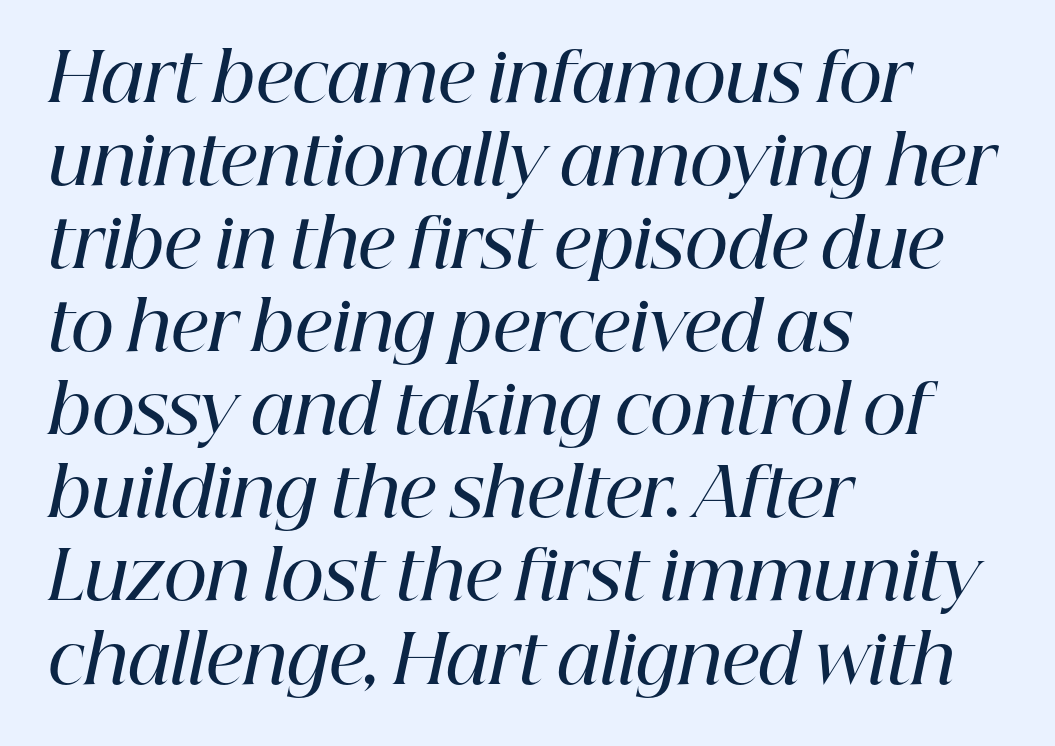
The font is running at a semibold setting, under full bold. You could not count columns in this text — the font is proportionally spaced. A student would call this left alignment; a typographer would say flush left, rag right. This is oblique type, the kind used for emphasis or titles. The words here are not underlined.
